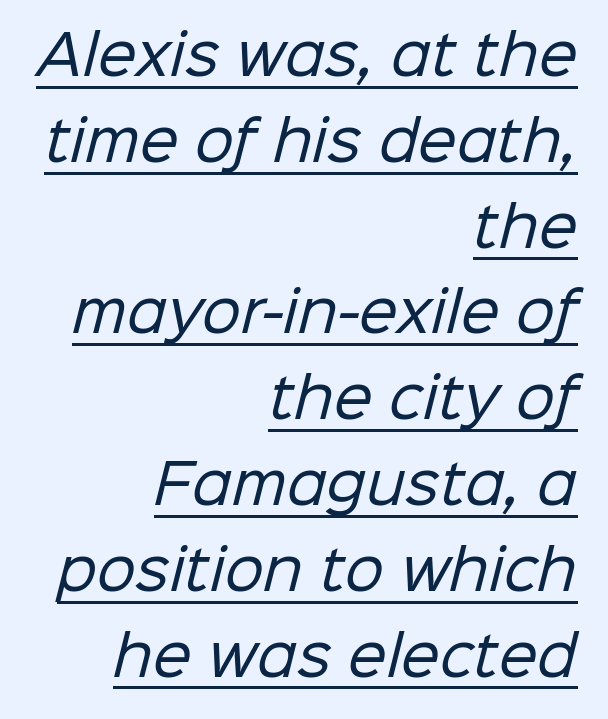
The image shows 55 px regular-weight sans-serif type; set right-aligned, normal line spacing (1.56x), normal letter spacing, underlined; low stroke contrast and a medium x-height.
